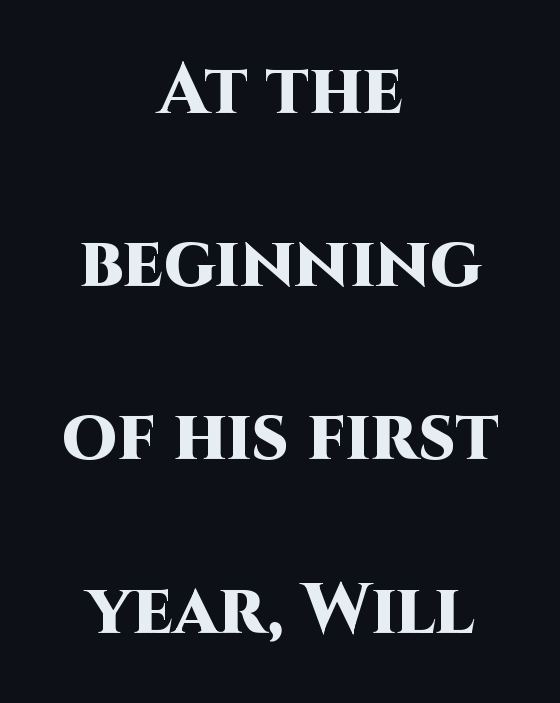
{"serif": "no", "italic": "no", "bold": "yes", "weight": "heavy", "width": "normal", "stroke_contrast": "high", "x_height": "large", "monospaced": "no", "underline": "no", "align": "center", "line_spacing": "loose", "line_spacing_ratio": 2.44, "letter_spacing": "normal", "letter_spacing_em": 0.0, "glyph_px": 71}
